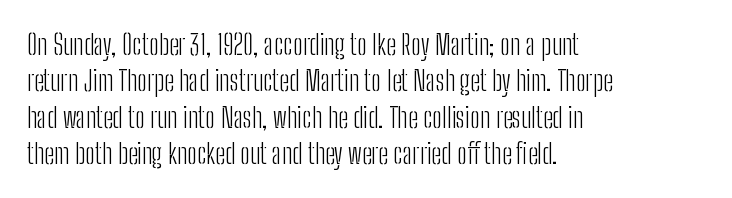
The face used here is proportionally spaced, like ordinary book or web type. Decoration check: the copy has no underline. The vertical gap from one line to the next is medium. Compared with a centered layout, this one pins lines to the left instead. The font's upright variant was chosen for this text.
